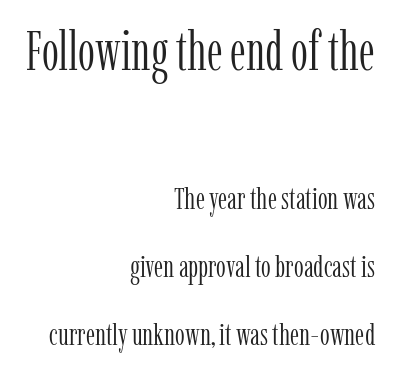
The image shows 54 px light, condensed serif type, upright; set right-aligned, loose line spacing (2.19x), normal letter spacing, not underlined; the first (top) block is 1.74x larger; low stroke contrast and a medium x-height.
